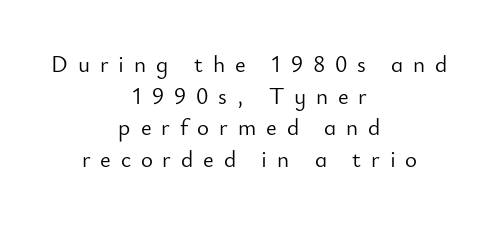
Vertically, the passage feels balanced, rows spaced as you'd expect. The face used here is rendered with a markedly widened letterfit. It's the straight-up-and-down kind of type. Visually the block forms a symmetrical silhouette, jagged on both flanks. Beneath every word, the page is bare.
